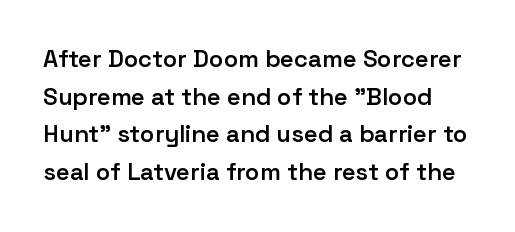
{"italic": "no", "bold": "semi", "underline": "no", "line_spacing": "normal", "line_spacing_ratio": 1.57, "letter_spacing": "normal", "letter_spacing_em": 0.0, "glyph_px": 24}
